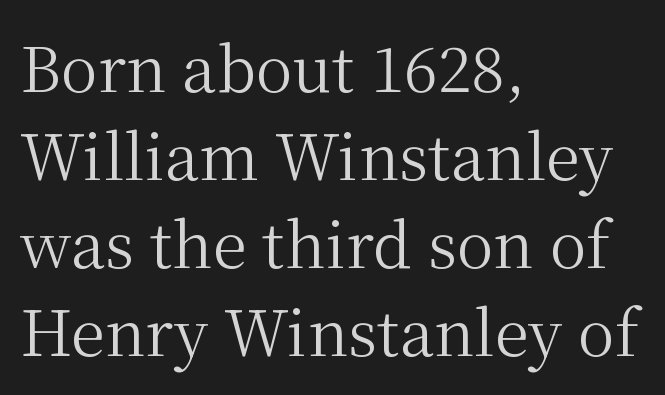
The image shows 62 px regular-weight serif type, upright; set left-aligned, normal line spacing (1.42x), normal letter spacing, not underlined; medium stroke contrast and a medium x-height.
